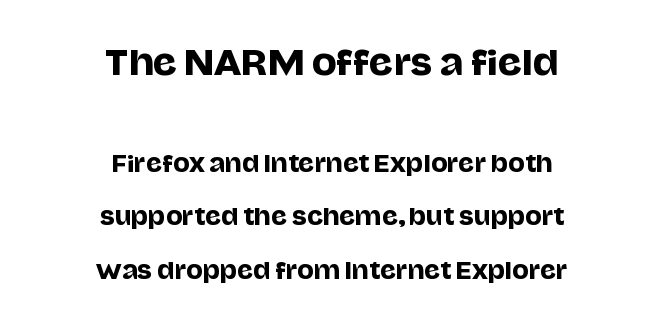
You could fit nearly another row in the gap between these rows. Check the space under the baseline: it is left empty. If you squint, the top block still reads clearly — it's the larger of the two. Compared with typical body copy, the letter spacing here is the same. Ordinary non-slanted type is in use.
